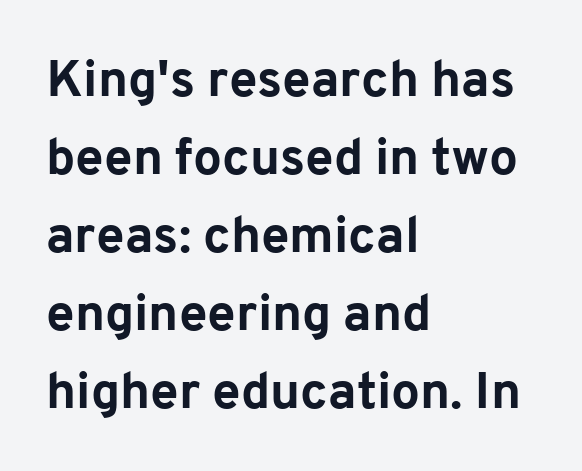
Q: Is the text bold? A: Yes.
Q: Is the text italic (slanted)? A: No, it is upright.
Q: Is the typeface a serif or a sans-serif typeface? A: Sans-serif.
Q: Is the text underlined? A: No.
Q: How is the paragraph aligned? A: Left-aligned.
Q: Is the spacing between letters normal or unusually wide? A: Normal.
Q: Is the spacing between lines tight, normal or loose? A: Normal.
Q: Width (condensed, normal, or wide)? A: Normal.
Q: Stroke contrast? A: Low.
Q: x-height? A: Medium.
Q: Monospaced? A: No.
